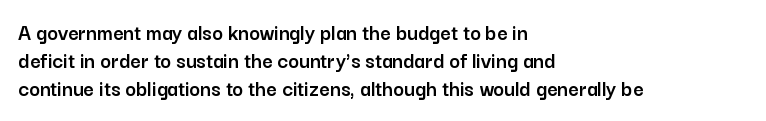
The image shows 23 px text type, upright; set left-aligned, line spacing 1.22x, normal letter spacing, not underlined.
